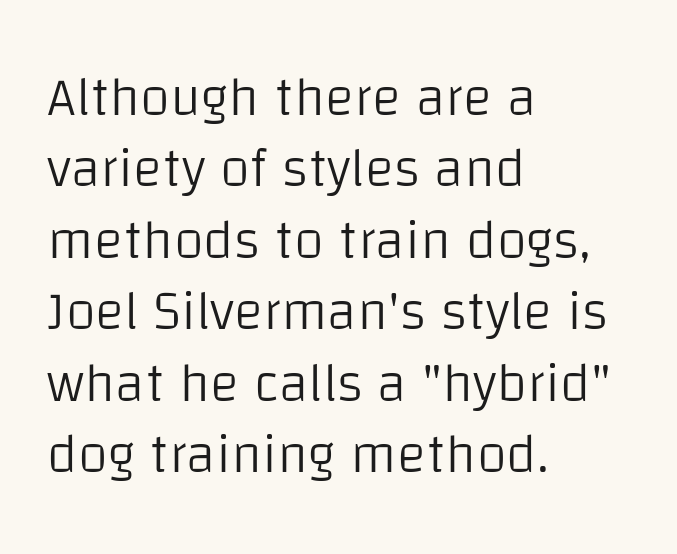
The image shows 55 px light sans-serif type, upright; set left-aligned, normal line spacing (1.3x), normal letter spacing, not underlined; low stroke contrast and a large x-height.
